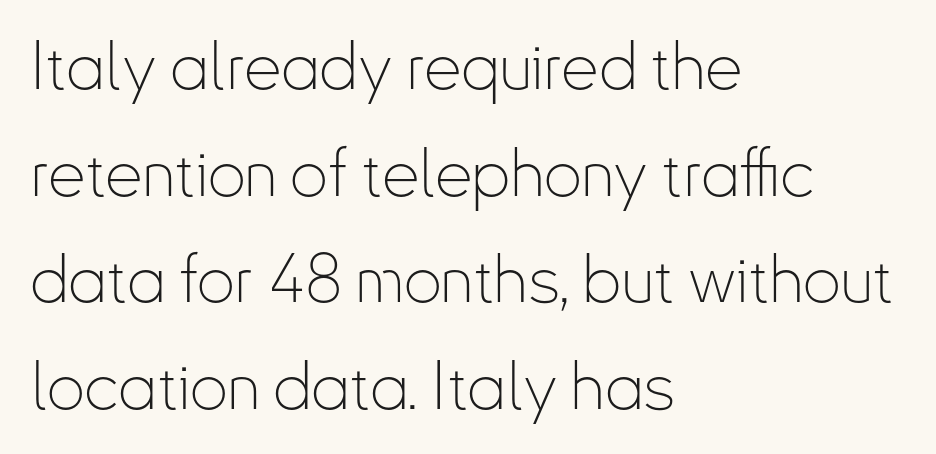
The designer went with a sans here, leaving each stem footless. Proportional: the letters do not fall into vertical columns. Caption: multi-line text, flush left, ragged right. Weight class: somewhere from thin through regular. No italicization has been applied; the sample stays upright. Nothing unusual about the tracking: characters are spaced as the font intends.
